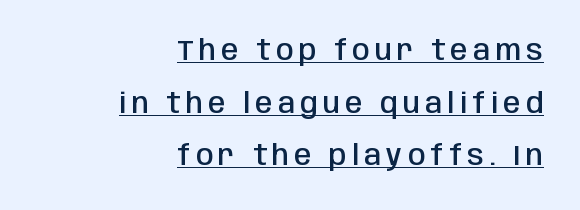
Visually the block forms a straight wall on the right and a jagged coastline on the left. This is the regular roman posture of the typeface. Summary of weight: moderately heavy, a semibold. Does a line run under the words? Yes, clearly.
